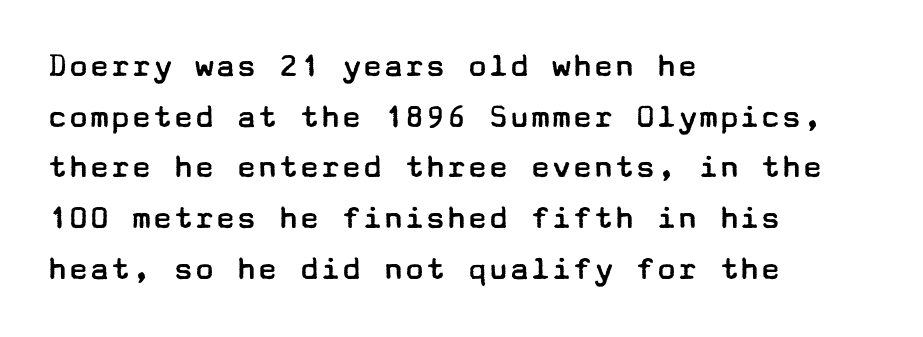
The image shows 35 px regular-weight, wide sans-serif type, upright; set left-aligned, normal line spacing (1.45x), normal letter spacing, not underlined; low stroke contrast and a medium x-height.
